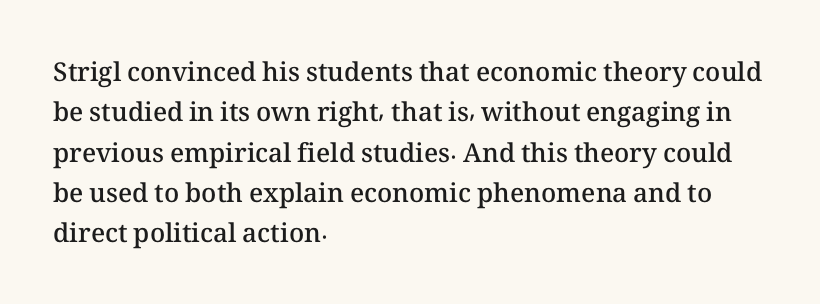
{"italic": "no", "bold": "semi", "underline": "no", "align": "left", "line_spacing": "normal", "line_spacing_ratio": 1.55, "letter_spacing": "normal", "letter_spacing_em": 0.0, "glyph_px": 26}
